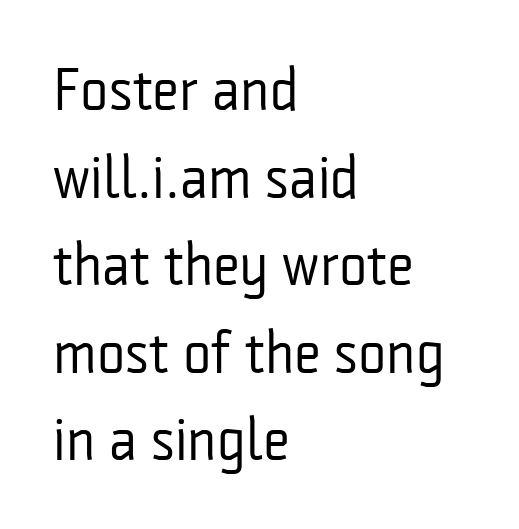
Compared with typical body copy, the letter spacing here is the same. Each new line begins a customary step beneath the previous one. The compositor pushed each line to the left boundary. These lines are rendered in a variable-pitch font. Regarding serifs, this sample does without them.
